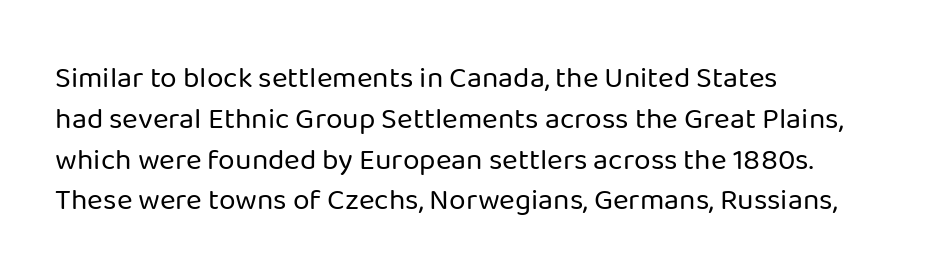
Characters remain perfectly vertical along every line. Stem width sits at or under what a default text font uses. Only glyphs here, with clear space below each row. The vertical gap from one line to the next is medium. Each letter keeps its own natural width here, so spacing adapts to shape.
